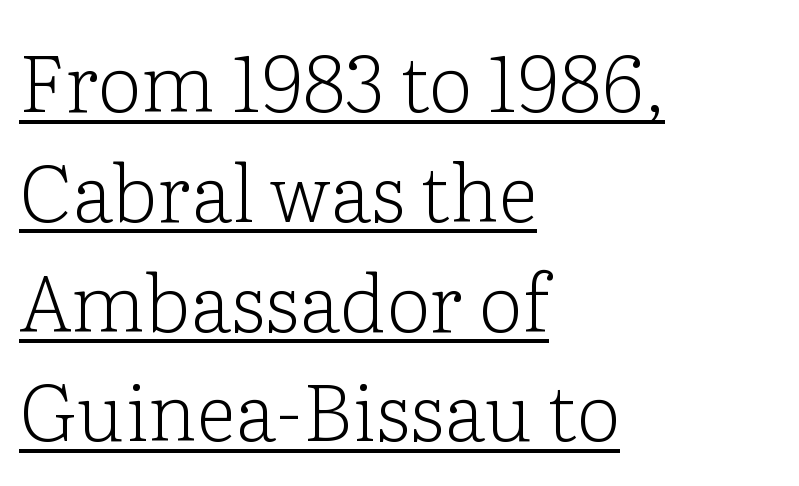
Q: Is the text bold? A: No.
Q: Is the text italic (slanted)? A: No, it is upright.
Q: Is the typeface a serif or a sans-serif typeface? A: Serif.
Q: Is the text underlined? A: Yes.
Q: How is the paragraph aligned? A: Left-aligned.
Q: Is the spacing between letters normal or unusually wide? A: Normal.
Q: Is the spacing between lines tight, normal or loose? A: Normal.
Q: Width (condensed, normal, or wide)? A: Normal.
Q: Stroke contrast? A: Low.
Q: x-height? A: Medium.
Q: Monospaced? A: No.
